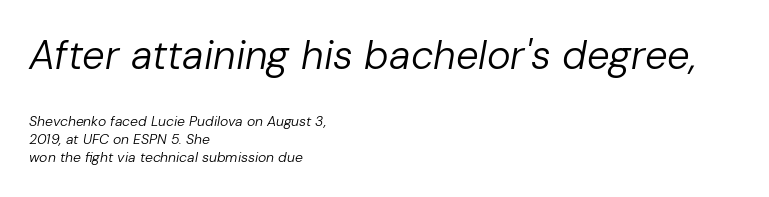
Q: Is the text bold? A: No.
Q: Is the text italic (slanted)? A: Yes, it leans right by about 10 degrees.
Q: Is the text underlined? A: No.
Q: How is the paragraph aligned? A: Left-aligned.
Q: Is the spacing between letters normal or unusually wide? A: Normal.
Q: Is the spacing between lines tight, normal or loose? A: Normal.
Q: Which block of text is set in a larger size, the first (top) or the second (bottom)? A: The first (top) one.
Q: Width (condensed, normal, or wide)? A: Normal.
Q: Stroke contrast? A: Low.
Q: x-height? A: Medium.
Q: Monospaced? A: No.
